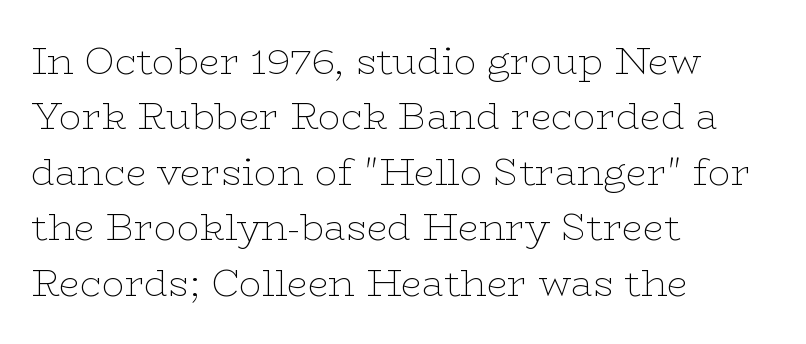
The image shows 38 px thin, wide serif type, upright; set left-aligned, normal line spacing (1.46x), normal letter spacing, not underlined; low stroke contrast and a medium x-height.
